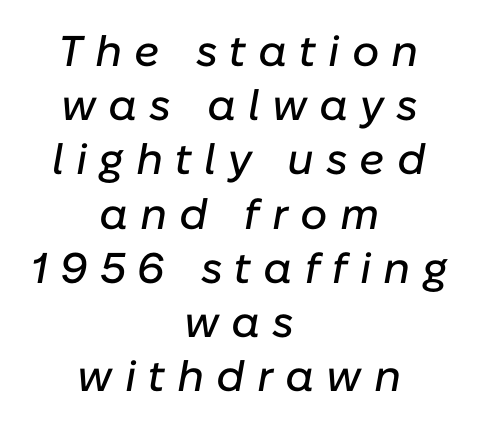
The image shows 43 px text type, italic (leaning right); set centered, normal line spacing (1.26x), unusually wide letter spacing (+0.28 em), not underlined; low stroke contrast and a medium x-height.
